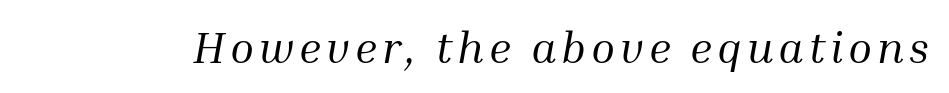
Q: Is the text bold? A: No.
Q: Is the text italic (slanted)? A: Yes, it leans right by about 10 degrees.
Q: Is the typeface a serif or a sans-serif typeface? A: Serif.
Q: Is the text underlined? A: No.
Q: Width (condensed, normal, or wide)? A: Normal.
Q: Stroke contrast? A: Medium.
Q: x-height? A: Medium.
Q: Monospaced? A: No.
